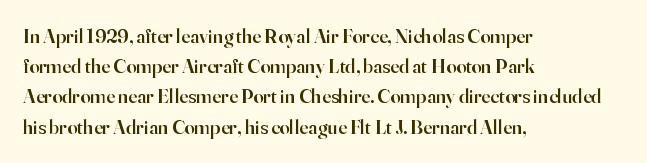
{"italic": "no", "bold": "semi", "underline": "no", "align": "left", "line_spacing": "normal", "line_spacing_ratio": 1.51, "letter_spacing": "normal", "letter_spacing_em": 0.0, "glyph_px": 20}
